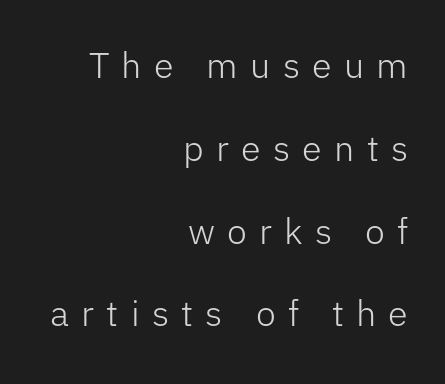
Unmarked baselines from the first word to the last. A typesetter would call this proportional, since set widths differ per character. The letters stand upright; this is a roman face. Serifs: no, the terminals of the letterforms are clean.
